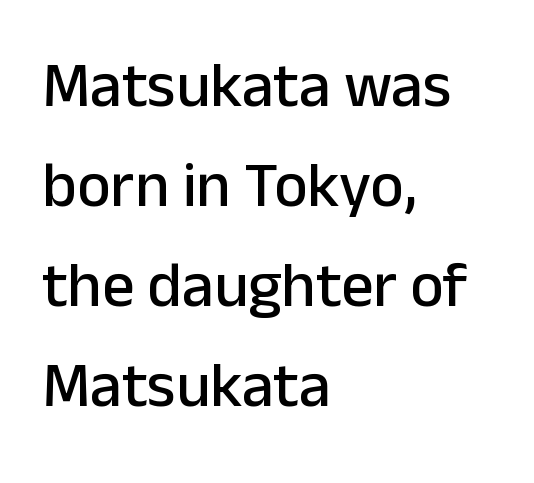
{"serif": "no", "italic": "no", "width": "normal", "stroke_contrast": "low", "x_height": "medium", "monospaced": "no", "underline": "no", "align": "left", "line_spacing": "normal", "line_spacing_ratio": 1.56, "letter_spacing": "normal", "letter_spacing_em": 0.0, "glyph_px": 64}
